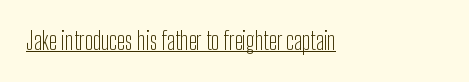
The paragraph shown leans on its left margin. Letters have the restrained weight of plain body copy at most. No italicization has been applied; the sample stays upright. Nothing unusual about the tracking: characters are spaced as the font intends. Each line of the rendering has a horizontal stroke beneath the glyphs.
